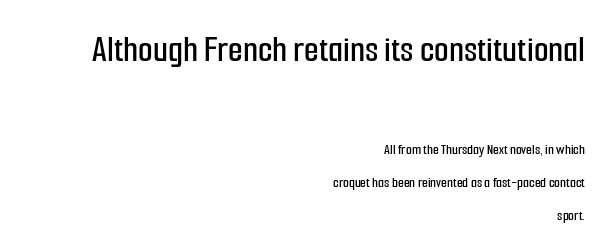
The image shows 38 px condensed sans-serif type, upright; set right-aligned, loose line spacing (2.2x), normal letter spacing, not underlined; the first (top) block is 2.53x larger; low stroke contrast and a medium x-height.
